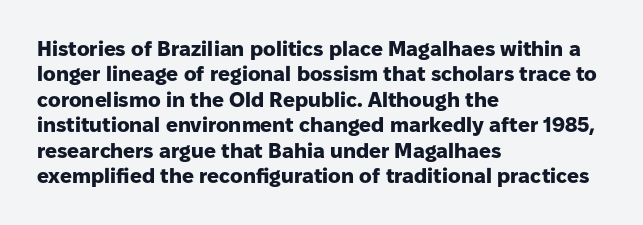
The image shows 21 px bold type, upright; set left-aligned, line spacing 1.21x, normal letter spacing, not underlined.
